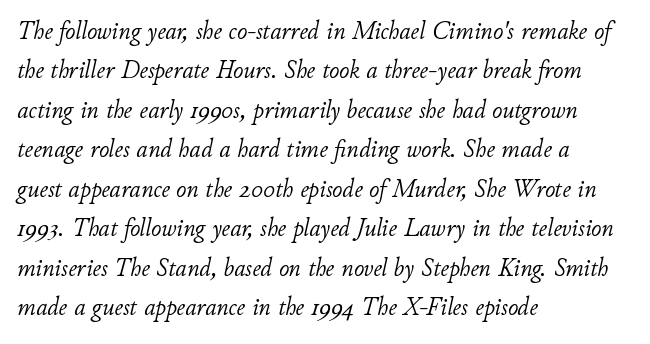
Q: Is the text bold? A: No.
Q: Is the text italic (slanted)? A: Yes, it leans right by about 11 degrees.
Q: Is the text underlined? A: No.
Q: How is the paragraph aligned? A: Left-aligned.
Q: Is the spacing between letters normal or unusually wide? A: Normal.
Q: Is the spacing between lines tight, normal or loose? A: Normal.
